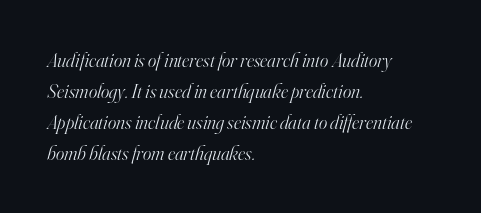
The image shows 20 px text type, italic (leaning right); set left-aligned, normal line spacing (1.55x), normal letter spacing, not underlined.
